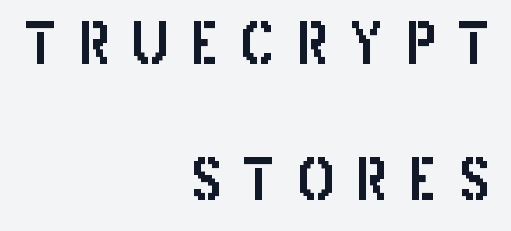
Q: Is the text italic (slanted)? A: No, it is upright.
Q: Is the typeface a serif or a sans-serif typeface? A: Sans-serif.
Q: Is the text underlined? A: No.
Q: How is the paragraph aligned? A: Right-aligned.
Q: Is the spacing between letters normal or unusually wide? A: Unusually wide.
Q: Is the spacing between lines tight, normal or loose? A: Loose.
Q: Width (condensed, normal, or wide)? A: Condensed.
Q: Stroke contrast? A: Low.
Q: x-height? A: Large.
Q: Monospaced? A: No.
